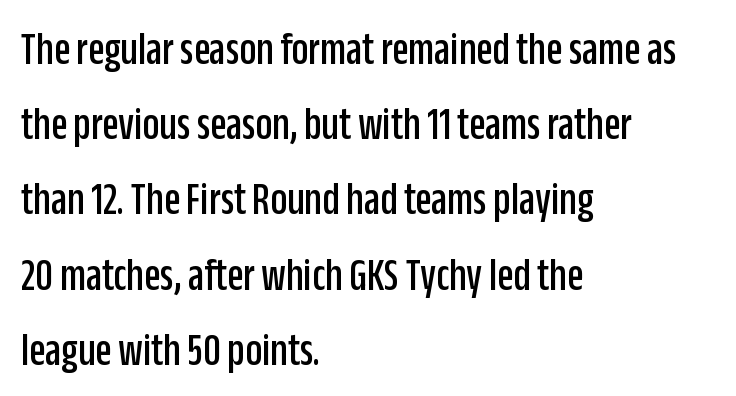
The image shows 47 px condensed sans-serif type, upright; set left-aligned, normal line spacing (1.6x), normal letter spacing, not underlined; low stroke contrast and a large x-height.
